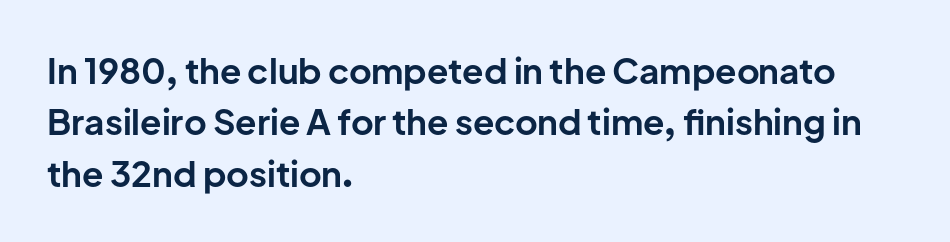
{"serif": "no", "italic": "no", "bold": "yes", "weight": "bold", "width": "normal", "stroke_contrast": "low", "x_height": "medium", "monospaced": "no", "underline": "no", "align": "left", "line_spacing": "normal", "line_spacing_ratio": 1.47, "letter_spacing": "normal", "letter_spacing_em": 0.0, "glyph_px": 35}
